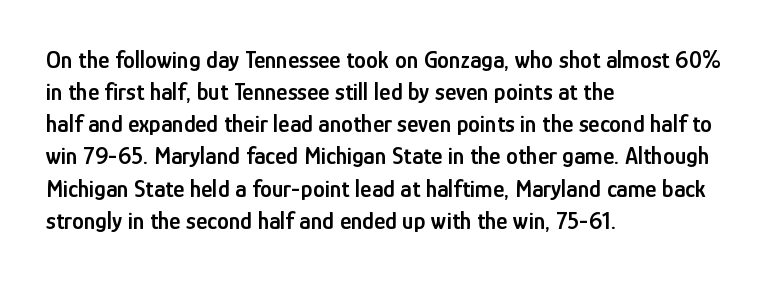
{"italic": "no", "bold": "semi", "underline": "no", "align": "left", "line_spacing": "normal", "line_spacing_ratio": 1.34, "letter_spacing": "normal", "letter_spacing_em": 0.0, "glyph_px": 24}
